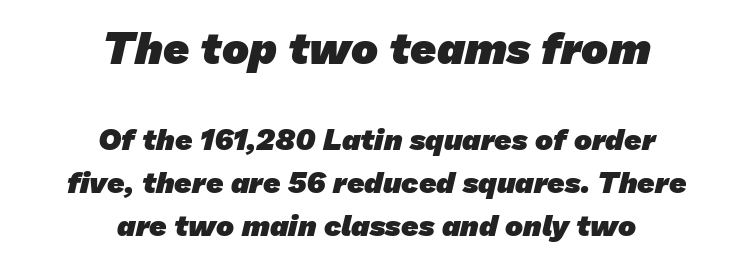
{"serif": "no", "bold": "yes", "weight": "heavy", "width": "normal", "stroke_contrast": "low", "x_height": "medium", "monospaced": "no", "underline": "no", "align": "center", "line_spacing": "normal", "line_spacing_ratio": 1.44, "letter_spacing": "normal", "letter_spacing_em": 0.0, "larger_block": "first", "size_ratio": 1.5, "glyph_px": 45}
